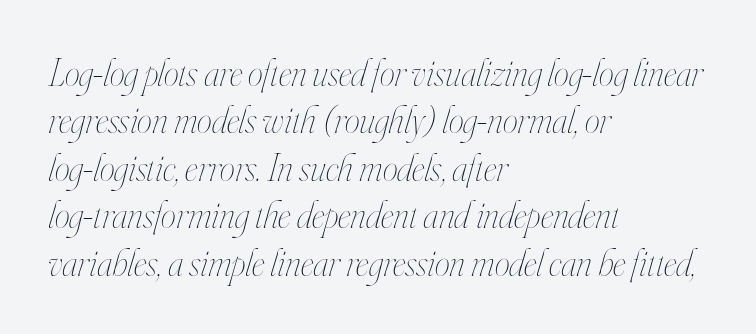
Tracking here is standard; glyphs follow each other at the usual distance. Stroke thickness stays within the range of a standard reading face or lighter. The rows are spaced the way most documents space them. Emphasis-style slanted type is in use. Each letter keeps its own natural width here, so spacing adapts to shape.
